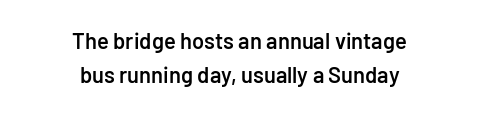
Q: Is the text bold? A: Semi-bold.
Q: Is the text italic (slanted)? A: No, it is upright.
Q: Is the text underlined? A: No.
Q: How is the paragraph aligned? A: Centered.
Q: Is the spacing between letters normal or unusually wide? A: Normal.
Q: Is the spacing between lines tight, normal or loose? A: Normal.
